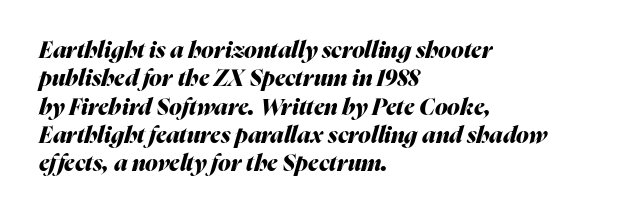
Q: Is the text bold? A: Yes.
Q: Is the text italic (slanted)? A: Yes, it leans right by about 16 degrees.
Q: Is the text underlined? A: No.
Q: How is the paragraph aligned? A: Left-aligned.
Q: Is the spacing between letters normal or unusually wide? A: Normal.
